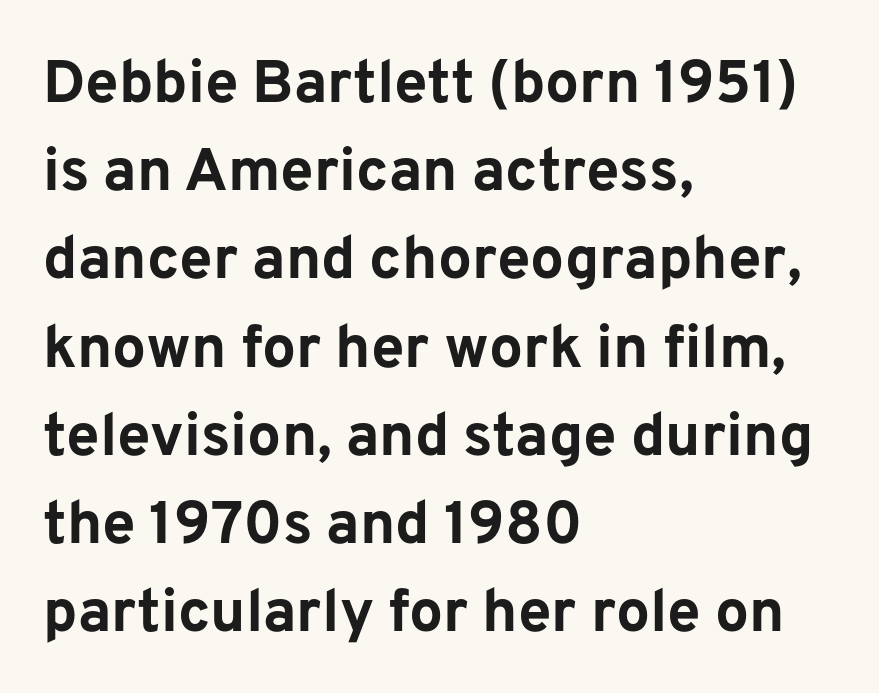
Q: Is the text bold? A: Yes.
Q: Is the text italic (slanted)? A: No, it is upright.
Q: Is the typeface a serif or a sans-serif typeface? A: Sans-serif.
Q: Is the text underlined? A: No.
Q: How is the paragraph aligned? A: Left-aligned.
Q: Is the spacing between letters normal or unusually wide? A: Normal.
Q: Is the spacing between lines tight, normal or loose? A: Normal.
Q: Width (condensed, normal, or wide)? A: Normal.
Q: Stroke contrast? A: Low.
Q: x-height? A: Medium.
Q: Monospaced? A: No.
